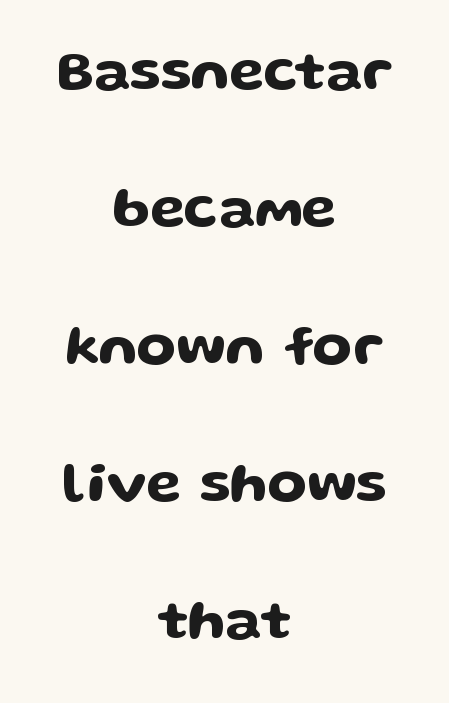
Q: Is the text italic (slanted)? A: No, it is upright.
Q: Is the typeface a serif or a sans-serif typeface? A: Sans-serif.
Q: Is the text underlined? A: No.
Q: How is the paragraph aligned? A: Centered.
Q: Is the spacing between letters normal or unusually wide? A: Normal.
Q: Is the spacing between lines tight, normal or loose? A: Loose.
Q: Width (condensed, normal, or wide)? A: Wide.
Q: Stroke contrast? A: Low.
Q: x-height? A: Medium.
Q: Monospaced? A: No.
